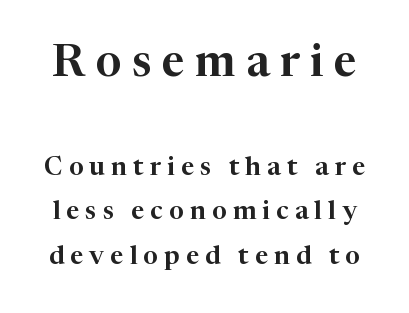
{"serif": "yes", "italic": "no", "width": "normal", "stroke_contrast": "high", "x_height": "medium", "monospaced": "no", "underline": "no", "line_spacing_ratio": 1.71, "letter_spacing": "wide", "letter_spacing_em": 0.23, "larger_block": "first", "size_ratio": 1.73, "glyph_px": 45}
